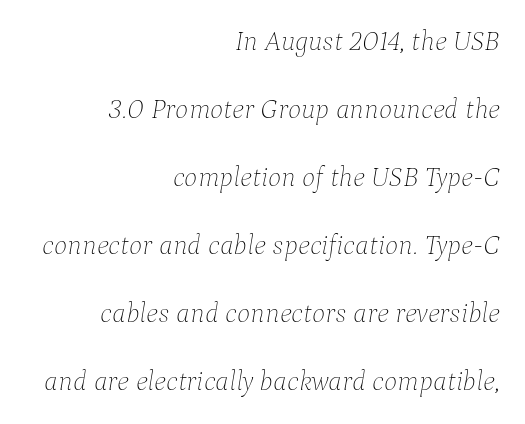
Q: Is the text bold? A: No.
Q: Is the text italic (slanted)? A: Yes, it leans right by about 9 degrees.
Q: Is the text underlined? A: No.
Q: How is the paragraph aligned? A: Right-aligned.
Q: Is the spacing between letters normal or unusually wide? A: Normal.
Q: Is the spacing between lines tight, normal or loose? A: Loose.
Q: Width (condensed, normal, or wide)? A: Normal.
Q: Stroke contrast? A: Low.
Q: x-height? A: Medium.
Q: Monospaced? A: No.
